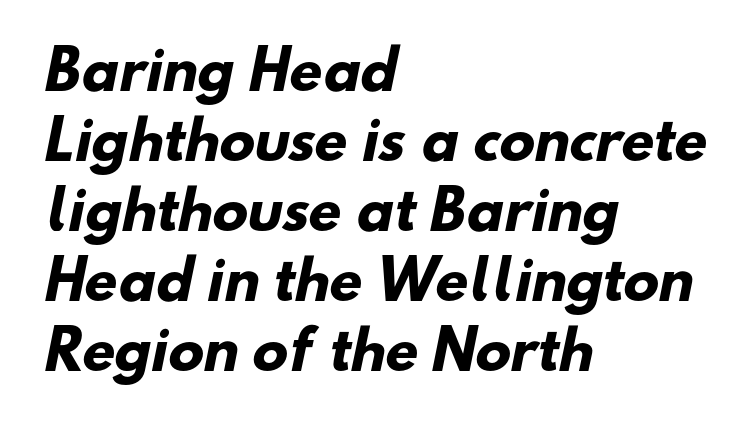
Every letter is thick-stroked: bold, no question. Here the designer chose a conventional face with non-uniform glyph widths. The typesetter chose a ragged-right arrangement here. Honestly, the row spacing looks completely unremarkable.
